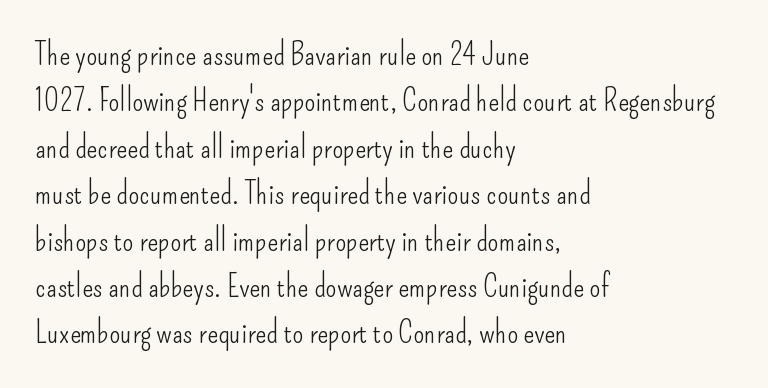
Q: Is the text bold? A: No.
Q: Is the text italic (slanted)? A: No, it is upright.
Q: Is the typeface a serif or a sans-serif typeface? A: Sans-serif.
Q: Is the text underlined? A: No.
Q: How is the paragraph aligned? A: Left-aligned.
Q: Is the spacing between letters normal or unusually wide? A: Normal.
Q: Is the spacing between lines tight, normal or loose? A: Normal.
Q: Width (condensed, normal, or wide)? A: Condensed.
Q: Stroke contrast? A: Low.
Q: x-height? A: Small.
Q: Monospaced? A: No.
